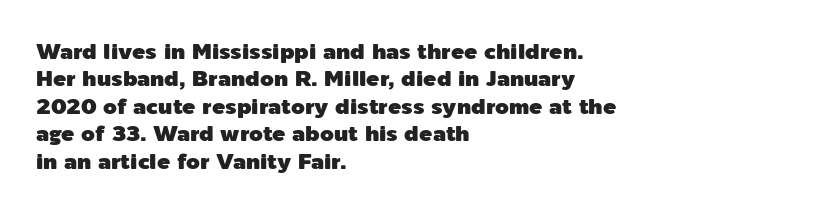
The image shows 22 px text type, upright; set left-aligned, normal line spacing (1.25x), normal letter spacing, not underlined.
